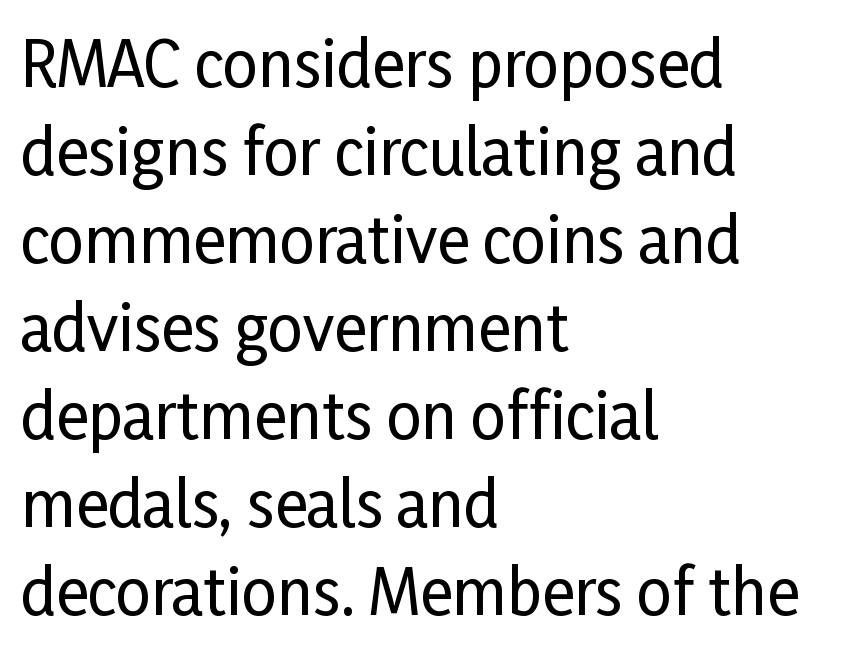
{"serif": "no", "italic": "no", "width": "condensed", "stroke_contrast": "low", "x_height": "medium", "monospaced": "no", "underline": "no", "align": "left", "line_spacing": "normal", "line_spacing_ratio": 1.42, "letter_spacing": "normal", "letter_spacing_em": 0.0, "glyph_px": 62}
